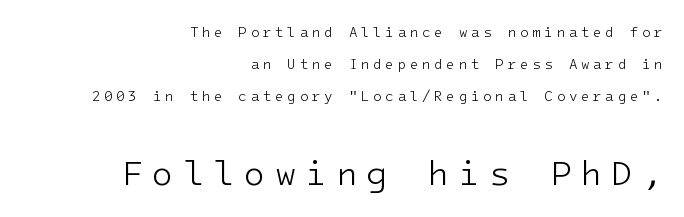
Q: Is the text bold? A: No.
Q: Is the text italic (slanted)? A: No, it is upright.
Q: Is the typeface a serif or a sans-serif typeface? A: Sans-serif.
Q: Is the text underlined? A: No.
Q: How is the paragraph aligned? A: Right-aligned.
Q: Is the spacing between letters normal or unusually wide? A: Unusually wide.
Q: Is the spacing between lines tight, normal or loose? A: Loose.
Q: Which block of text is set in a larger size, the first (top) or the second (bottom)? A: The second (bottom) one.
Q: Width (condensed, normal, or wide)? A: Normal.
Q: Stroke contrast? A: Low.
Q: x-height? A: Medium.
